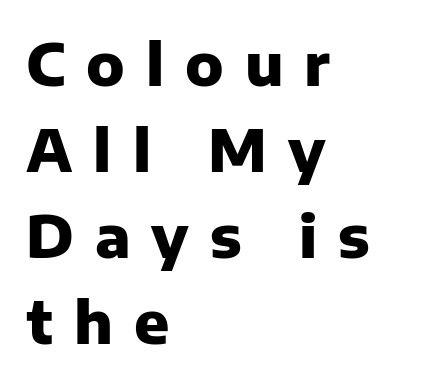
Q: Is the text bold? A: Yes.
Q: Is the text italic (slanted)? A: No, it is upright.
Q: Is the typeface a serif or a sans-serif typeface? A: Sans-serif.
Q: Is the text underlined? A: No.
Q: How is the paragraph aligned? A: Left-aligned.
Q: Is the spacing between letters normal or unusually wide? A: Unusually wide.
Q: Is the spacing between lines tight, normal or loose? A: Normal.
Q: Width (condensed, normal, or wide)? A: Normal.
Q: Stroke contrast? A: Low.
Q: x-height? A: Medium.
Q: Monospaced? A: No.
